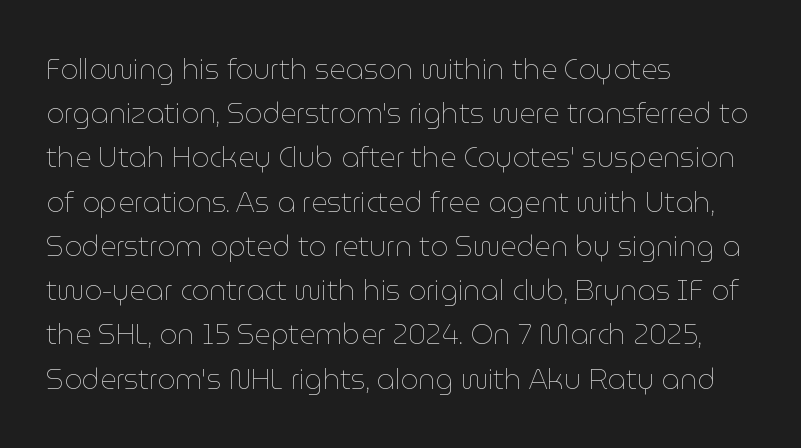
The image shows 28 px thin type, upright; set left-aligned, normal line spacing (1.58x), normal letter spacing, not underlined; low stroke contrast and a medium x-height.
